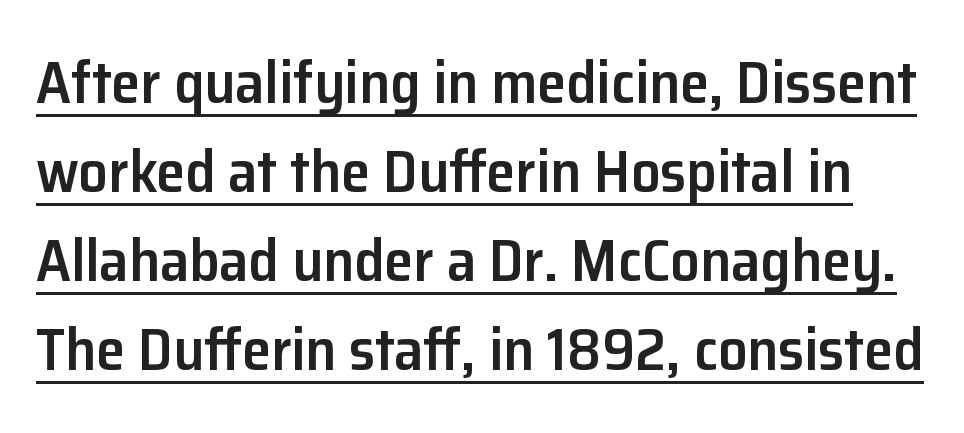
Q: Is the text bold? A: Semi-bold.
Q: Is the text italic (slanted)? A: No, it is upright.
Q: Is the typeface a serif or a sans-serif typeface? A: Sans-serif.
Q: Is the text underlined? A: Yes.
Q: Is the spacing between letters normal or unusually wide? A: Normal.
Q: Is the spacing between lines tight, normal or loose? A: Normal.
Q: Width (condensed, normal, or wide)? A: Normal.
Q: Stroke contrast? A: Low.
Q: x-height? A: Medium.
Q: Monospaced? A: No.
